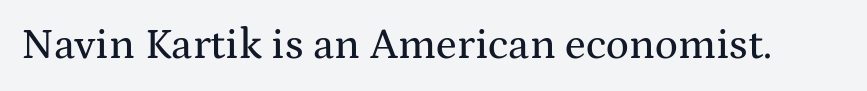
Style check: upright. You could call the tracking neutral — neither tight nor loose. Looks like regular typesetting: each glyph gets only the width it needs. Are there feet on the stems? There are — it's a serif. Honestly, there is no underline to notice here at all.
